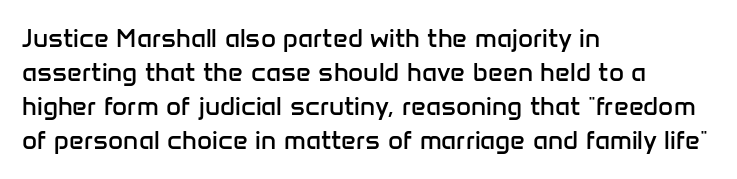
The image shows 26 px text type, upright; set left-aligned, normal line spacing (1.31x), normal letter spacing, not underlined.
